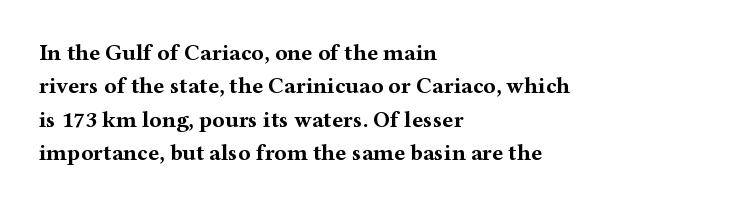
{"italic": "no", "bold": "yes", "underline": "no", "align": "left", "line_spacing": "normal", "line_spacing_ratio": 1.45, "letter_spacing": "normal", "letter_spacing_em": 0.0, "glyph_px": 23}
